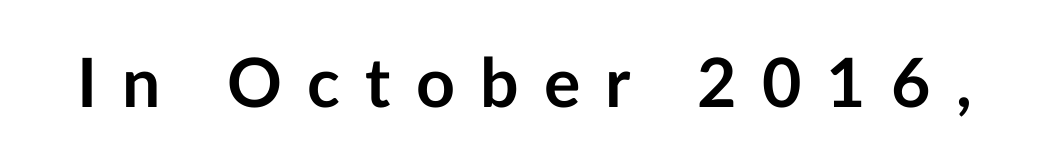
The specimen reads as upright at a glance. Spacing verdict: proportional, widths tailored to each character. As a designer I'd log this as weight 700, bold. The foot of each line stays bare and open.
